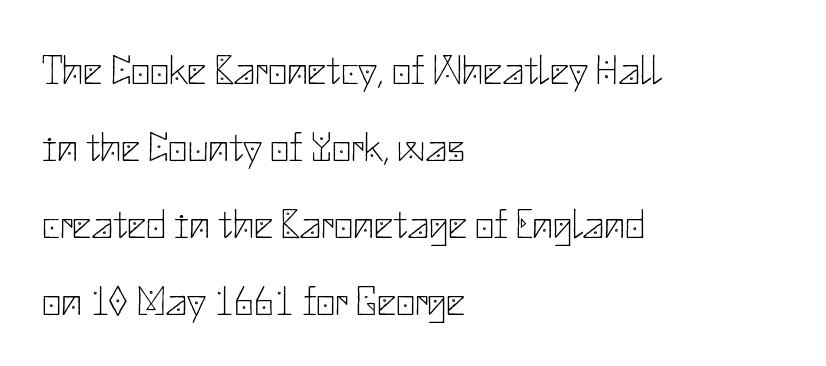
The image shows 42 px thin sans-serif type, upright; set left-aligned, line spacing 1.83x, normal letter spacing, not underlined; low stroke contrast and a small x-height.
